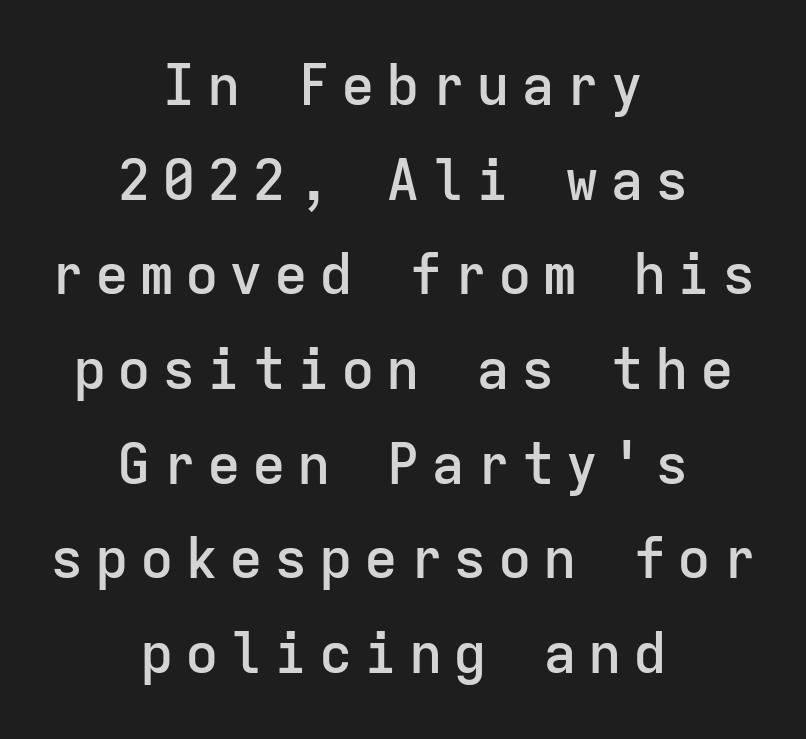
Descenders hang freely into open space. The letters stand straight up with perfectly vertical stems. This sample uses expanded letter spacing, leaving extra air between glyphs. The setting favours the middle, as headings and verse often do.
